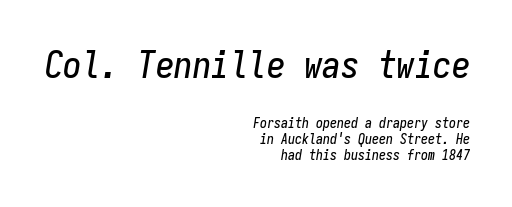
The image shows 37 px condensed type, italic (leaning right), monospaced; set right-aligned, tight line spacing (1.15x), normal letter spacing, not underlined; the first (top) block is 2.64x larger; low stroke contrast and a medium x-height.
